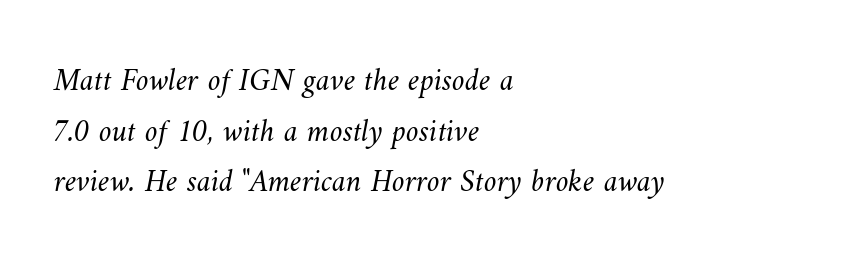
The image shows 32 px light type; set left-aligned, normal line spacing (1.58x), normal letter spacing, not underlined; medium stroke contrast and a small x-height.
